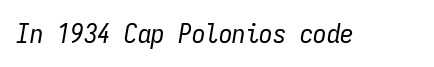
The image shows 27 px text type, italic (leaning right); set normal letter spacing, not underlined.
